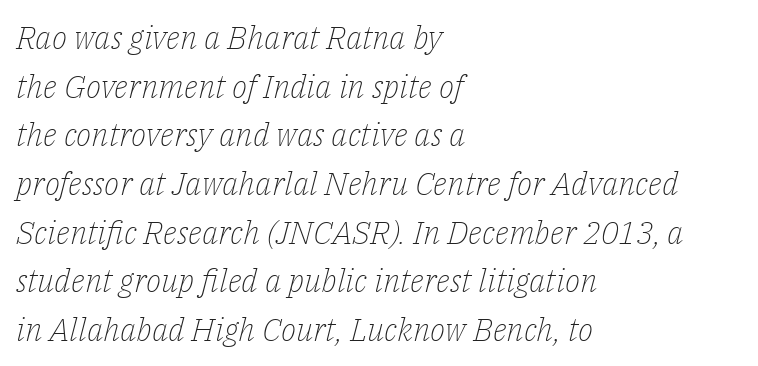
The image shows 32 px light serif type, italic (leaning right); set left-aligned, normal line spacing (1.52x), normal letter spacing, not underlined; low stroke contrast and a medium x-height.
